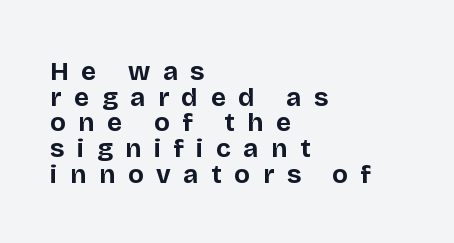
Notice how thick the strokes are: this is what a full bold looks like. The gap between lines stays unmarked. The rendering anchors every line to the left-hand side. The space between consecutive lines is stingy.
